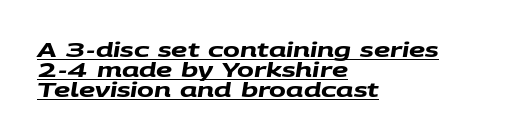
The rendering uses the underline text-decoration. Is the letter spacing exaggerated? No — it looks like the ordinary default. The compositor pushed each line to the left boundary. The rendering uses a bold face; every stroke is thick and dark. Each new line begins almost immediately beneath the previous one.
